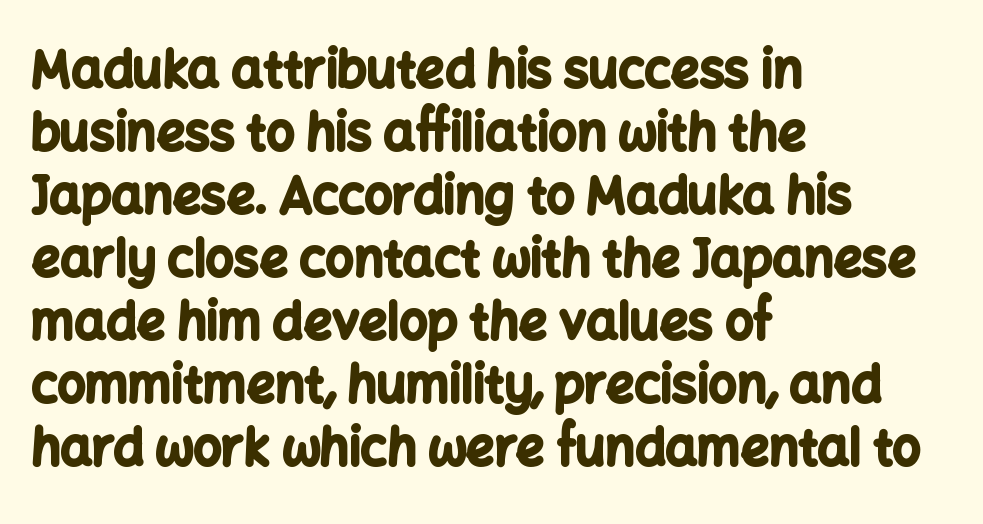
{"serif": "no", "italic": "no", "bold": "yes", "weight": "bold", "width": "normal", "stroke_contrast": "low", "x_height": "medium", "monospaced": "no", "underline": "no", "align": "left", "line_spacing": "normal", "line_spacing_ratio": 1.26, "letter_spacing": "normal", "letter_spacing_em": 0.0, "glyph_px": 50}
